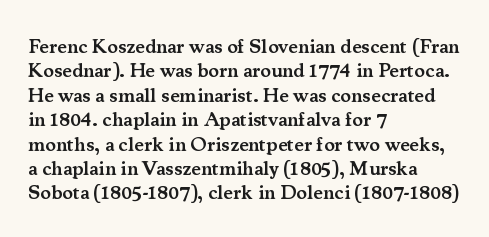
Q: Is the text bold? A: Semi-bold.
Q: Is the text italic (slanted)? A: No, it is upright.
Q: Is the text underlined? A: No.
Q: How is the paragraph aligned? A: Left-aligned.
Q: Is the spacing between letters normal or unusually wide? A: Normal.
